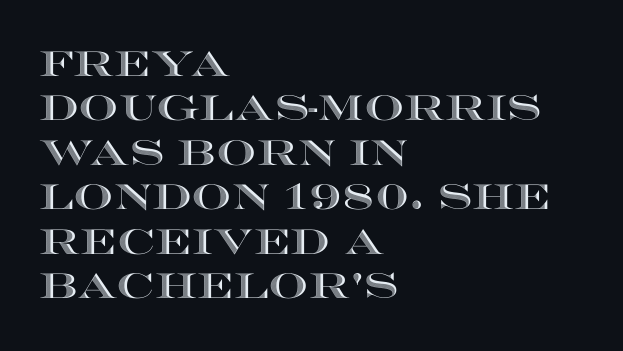
{"italic": "no", "width": "wide", "x_height": "large", "monospaced": "no", "underline": "no", "align": "left", "line_spacing": "normal", "line_spacing_ratio": 1.27, "letter_spacing": "normal", "letter_spacing_em": 0.0, "glyph_px": 35}
